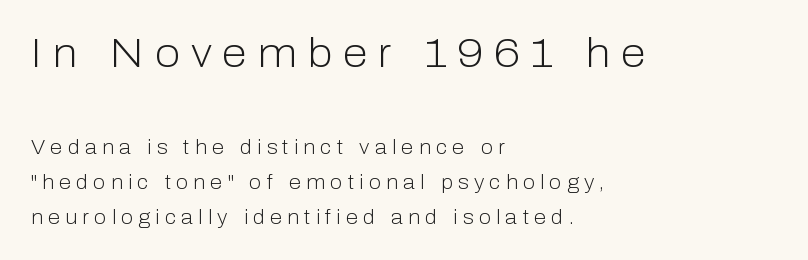
Q: Is the text bold? A: No.
Q: Is the text italic (slanted)? A: No, it is upright.
Q: Is the typeface a serif or a sans-serif typeface? A: Sans-serif.
Q: Is the text underlined? A: No.
Q: How is the paragraph aligned? A: Left-aligned.
Q: Is the spacing between letters normal or unusually wide? A: Unusually wide.
Q: Which block of text is set in a larger size, the first (top) or the second (bottom)? A: The first (top) one.
Q: Width (condensed, normal, or wide)? A: Normal.
Q: Stroke contrast? A: Low.
Q: x-height? A: Medium.
Q: Monospaced? A: No.
